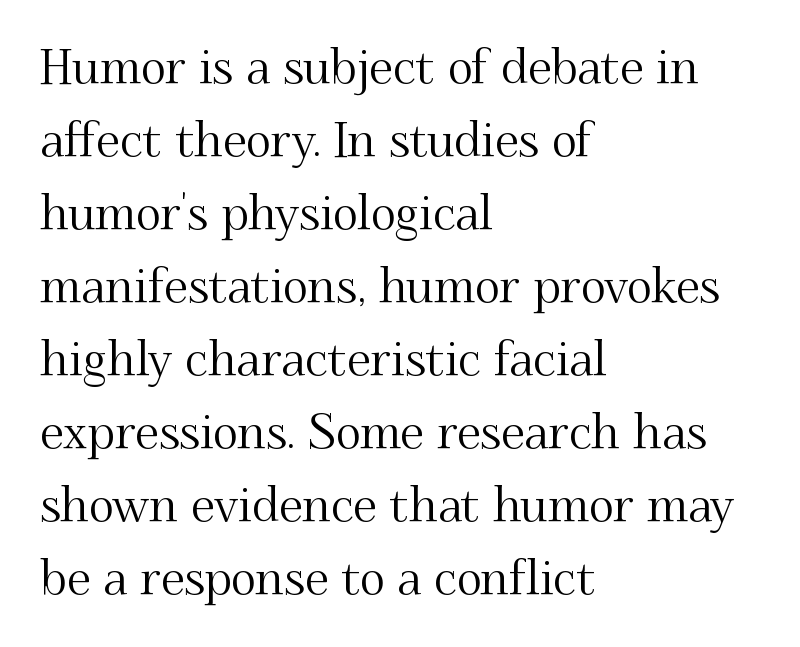
No word sits above an underline. The text was rendered using a seriffed face with decorative stroke endings. Vertical strokes here are truly vertical. This sample is left-justified, so line endings fall wherever the words run out. Short note: letters normally spaced. Normally led — the rows are evenly, conventionally spaced.
